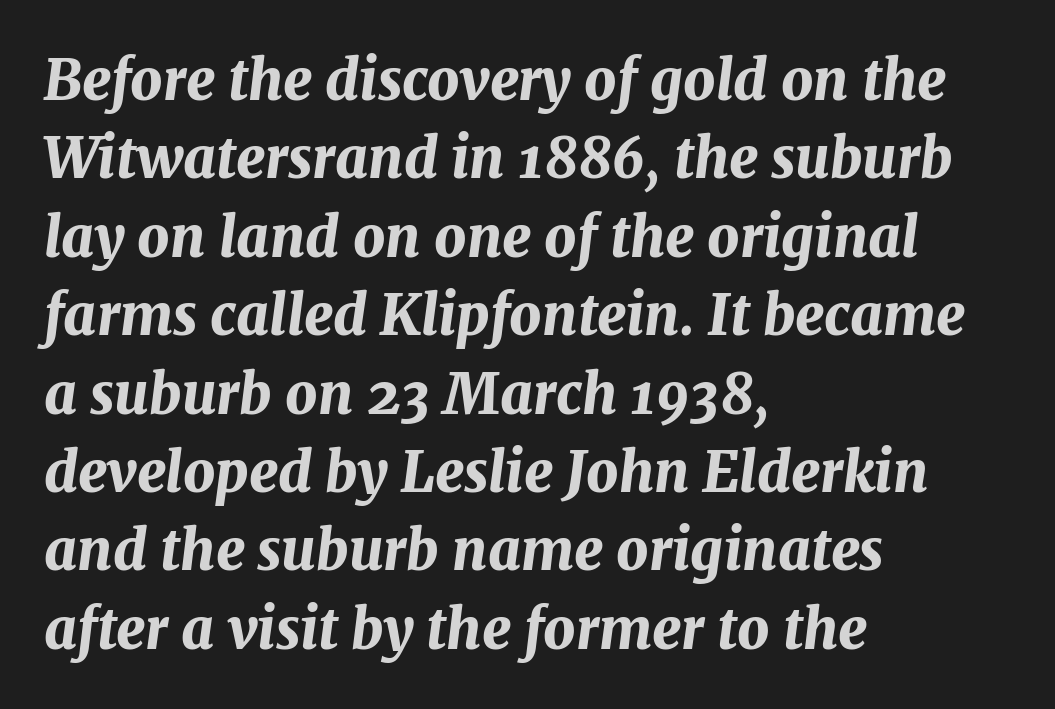
The image shows 56 px bold type, italic (leaning right); set left-aligned, normal line spacing (1.4x), normal letter spacing, not underlined; medium stroke contrast and a medium x-height.
